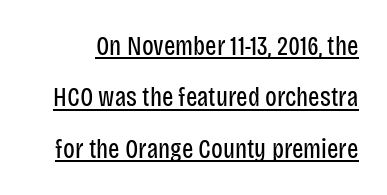
Q: Is the text bold? A: No.
Q: Is the text italic (slanted)? A: No, it is upright.
Q: Is the text underlined? A: Yes.
Q: Is the spacing between letters normal or unusually wide? A: Normal.
Q: Is the spacing between lines tight, normal or loose? A: Loose.
